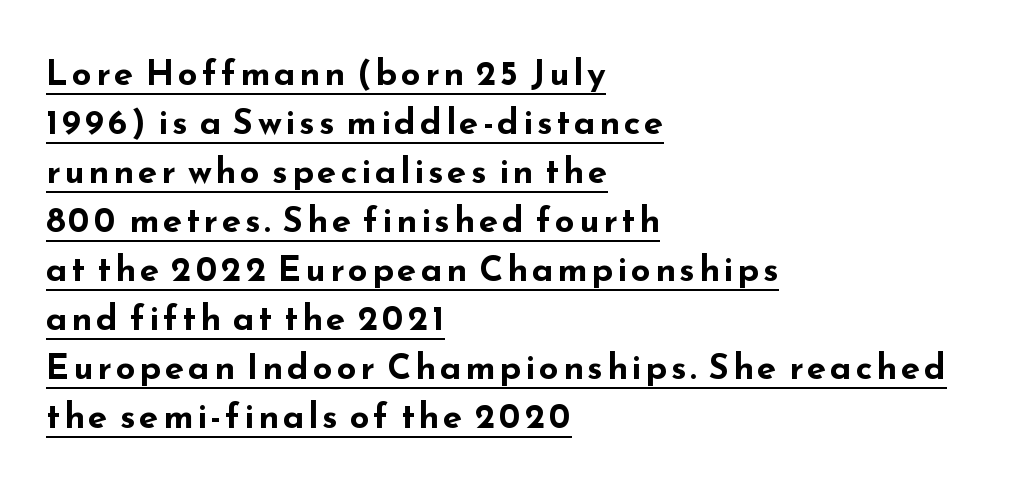
The image shows 35 px bold, wide sans-serif type, upright; set left-aligned, normal line spacing (1.4x), underlined; low stroke contrast and a small x-height.
